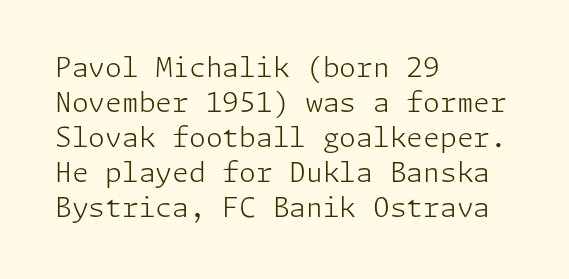
The image shows 27 px text type, upright; set left-aligned, normal line spacing (1.3x), normal letter spacing, not underlined.
